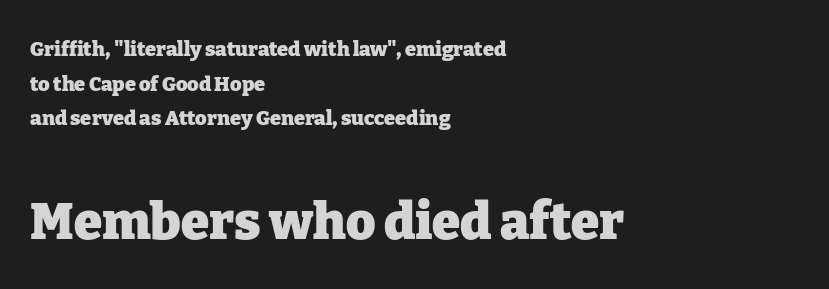
The paragraph has a hard left edge and a soft right edge. Small tapered or slab feet sit at the stroke ends, so this counts as serif. The zone under the glyphs is completely vacant. The rendering uses natural spacing where letterforms have individual widths. Size hierarchy here favors the trailing block over the leading one.
